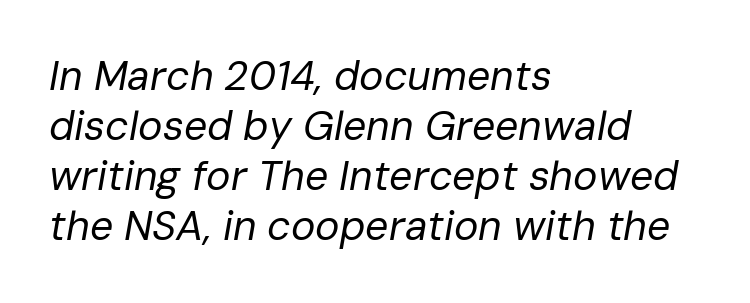
The image shows 41 px regular-weight type, italic (leaning right); set left-aligned, line spacing 1.22x, normal letter spacing, not underlined; low stroke contrast and a medium x-height.
